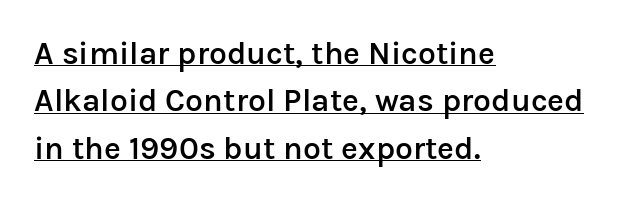
{"serif": "no", "italic": "no", "bold": "semi", "weight": "semibold", "width": "normal", "stroke_contrast": "low", "x_height": "medium", "monospaced": "no", "underline": "yes", "align": "left", "line_spacing": "normal", "line_spacing_ratio": 1.48, "letter_spacing": "normal", "letter_spacing_em": 0.0, "glyph_px": 32}
